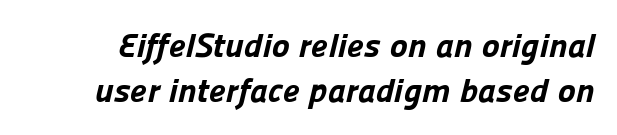
Q: Is the text bold? A: Yes.
Q: Is the typeface a serif or a sans-serif typeface? A: Sans-serif.
Q: Is the text underlined? A: No.
Q: Is the spacing between letters normal or unusually wide? A: Normal.
Q: Is the spacing between lines tight, normal or loose? A: Normal.
Q: Width (condensed, normal, or wide)? A: Normal.
Q: Stroke contrast? A: Low.
Q: x-height? A: Medium.
Q: Monospaced? A: No.
